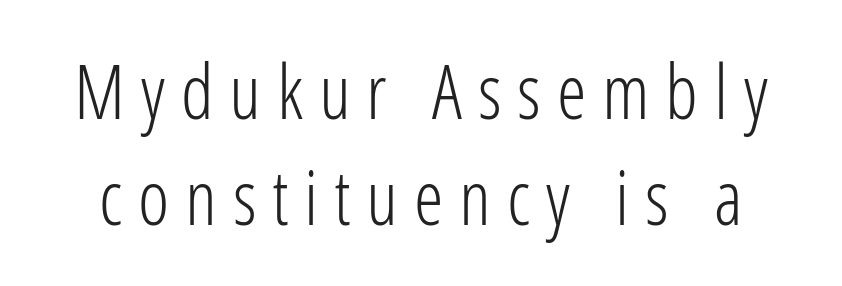
The image shows 75 px light, condensed sans-serif type, upright; set normal line spacing (1.42x), unusually wide letter spacing (+0.21 em), not underlined; low stroke contrast and a medium x-height.
